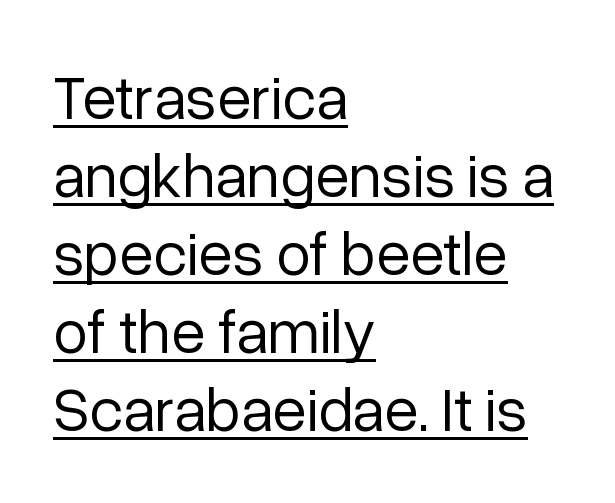
Q: Is the text bold? A: No.
Q: Is the text italic (slanted)? A: No, it is upright.
Q: Is the typeface a serif or a sans-serif typeface? A: Sans-serif.
Q: Is the text underlined? A: Yes.
Q: How is the paragraph aligned? A: Left-aligned.
Q: Is the spacing between letters normal or unusually wide? A: Normal.
Q: Is the spacing between lines tight, normal or loose? A: Normal.
Q: Width (condensed, normal, or wide)? A: Normal.
Q: Stroke contrast? A: Low.
Q: x-height? A: Medium.
Q: Monospaced? A: No.
